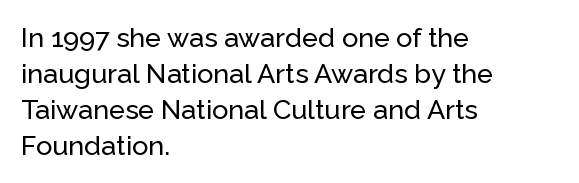
{"italic": "no", "underline": "no", "align": "left", "line_spacing": "normal", "line_spacing_ratio": 1.33, "letter_spacing": "normal", "letter_spacing_em": 0.0, "glyph_px": 27}
